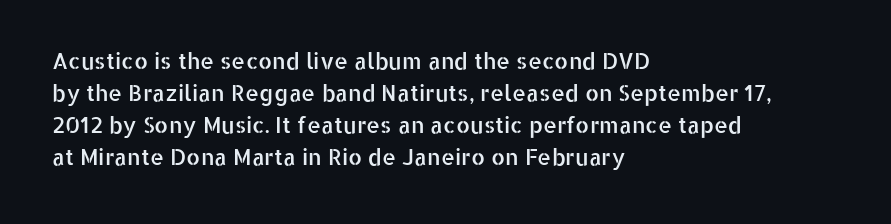
Q: Is the text italic (slanted)? A: No, it is upright.
Q: Is the text underlined? A: No.
Q: How is the paragraph aligned? A: Left-aligned.
Q: Is the spacing between letters normal or unusually wide? A: Normal.
Q: Is the spacing between lines tight, normal or loose? A: Normal.
